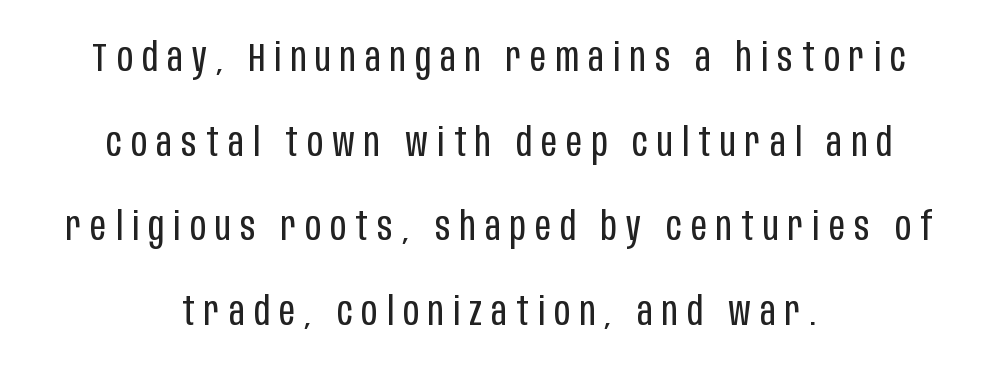
Do the letters lean? They stand straight. Think of a printed novel: that variable character pitch is what you see here. The foot of each line stays bare and open. Heaviness? Minimal to ordinary, like unemphasized prose. The letterforms stand isolated, each surrounded by extra space.
